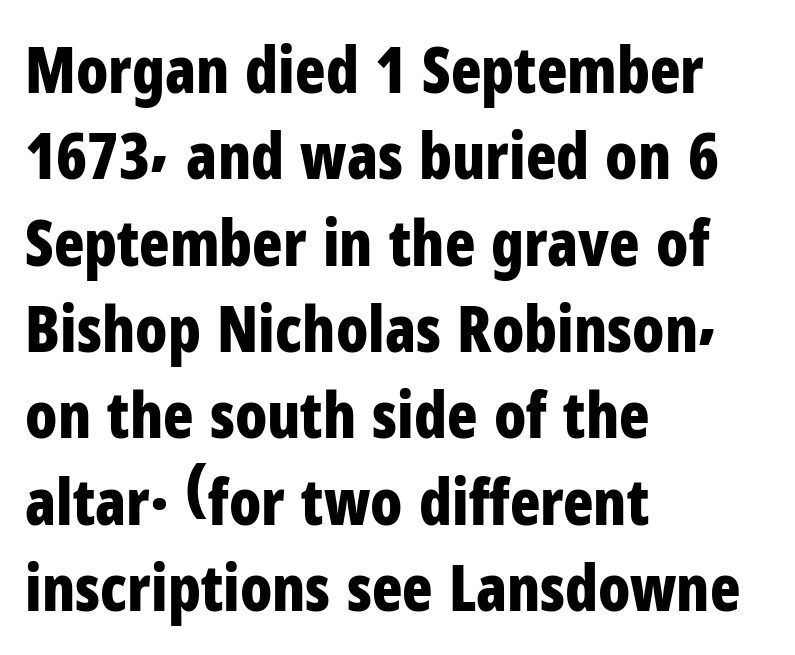
{"serif": "no", "italic": "no", "bold": "yes", "weight": "bold", "width": "condensed", "stroke_contrast": "low", "x_height": "medium", "monospaced": "no", "underline": "no", "align": "left", "line_spacing": "normal", "line_spacing_ratio": 1.37, "letter_spacing": "normal", "letter_spacing_em": 0.0, "glyph_px": 63}
